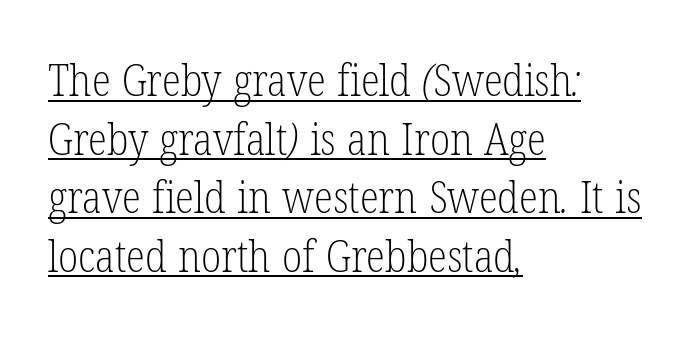
Q: Is the text bold? A: No.
Q: Is the typeface a serif or a sans-serif typeface? A: Serif.
Q: Is the text underlined? A: Yes.
Q: How is the paragraph aligned? A: Left-aligned.
Q: Is the spacing between letters normal or unusually wide? A: Normal.
Q: Is the spacing between lines tight, normal or loose? A: Normal.
Q: Width (condensed, normal, or wide)? A: Condensed.
Q: Stroke contrast? A: Low.
Q: x-height? A: Medium.
Q: Monospaced? A: No.
